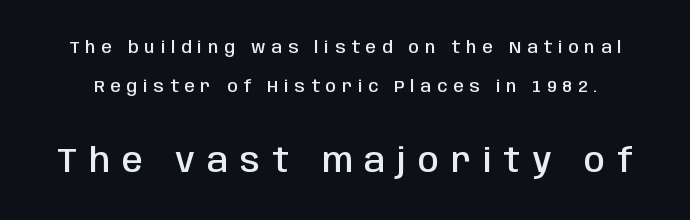
The image shows 34 px semibold, condensed sans-serif type, upright; set loose line spacing (2.28x), unusually wide letter spacing (+0.35 em), not underlined; the second (bottom) block is 2.0x larger; low stroke contrast and a large x-height.
